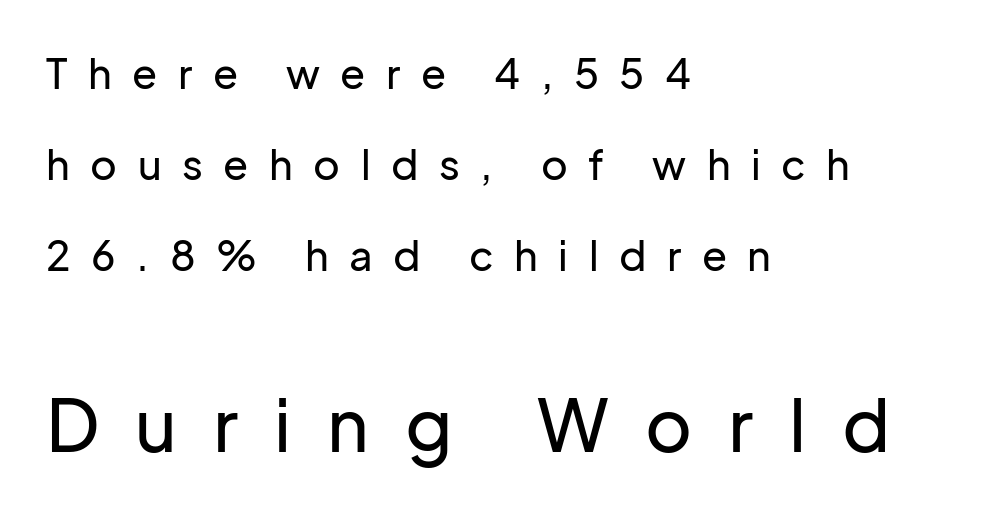
{"serif": "no", "italic": "no", "width": "normal", "stroke_contrast": "low", "x_height": "medium", "monospaced": "no", "underline": "no", "align": "left", "line_spacing": "loose", "line_spacing_ratio": 2.22, "letter_spacing": "wide", "letter_spacing_em": 0.5, "larger_block": "second", "size_ratio": 1.76, "glyph_px": 72}
